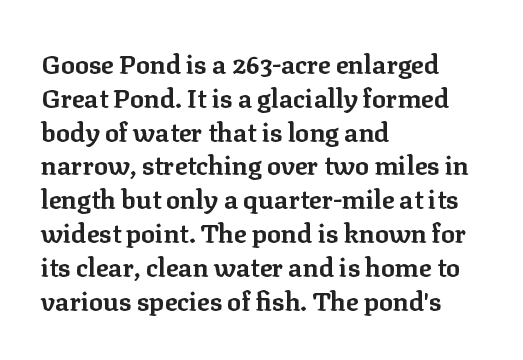
The image shows 26 px bold type, upright; set left-aligned, normal line spacing (1.3x), normal letter spacing, not underlined.
